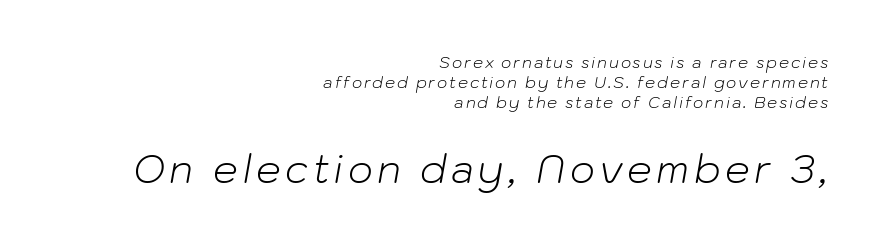
{"italic": "yes", "lean": "right", "slant_degrees": 10, "bold": "no", "weight": "light", "width": "normal", "stroke_contrast": "low", "x_height": "medium", "monospaced": "no", "underline": "no", "align": "right", "line_spacing": "normal", "line_spacing_ratio": 1.26, "larger_block": "second", "size_ratio": 2.44, "glyph_px": 39}
